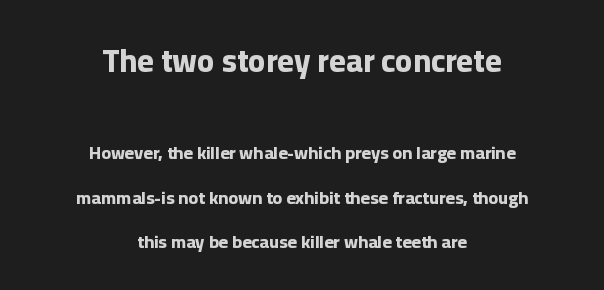
The image shows 32 px bold sans-serif type, upright; set centered, loose line spacing (2.48x), normal letter spacing, not underlined; the first (top) block is 1.78x larger; low stroke contrast and a medium x-height.
